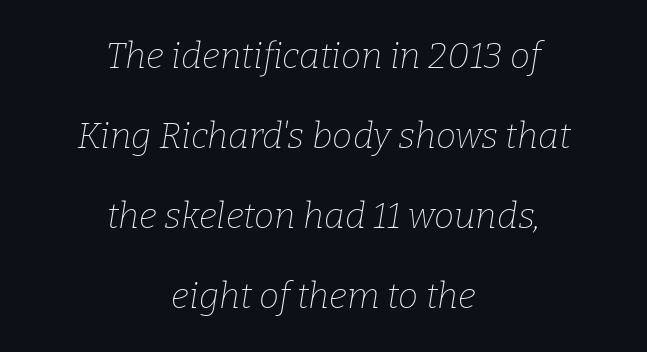
Q: Is the text bold? A: No.
Q: Is the text italic (slanted)? A: Yes, it leans right by about 9 degrees.
Q: Is the typeface a serif or a sans-serif typeface? A: Serif.
Q: Is the text underlined? A: No.
Q: How is the paragraph aligned? A: Centered.
Q: Is the spacing between letters normal or unusually wide? A: Normal.
Q: Is the spacing between lines tight, normal or loose? A: Loose.
Q: Width (condensed, normal, or wide)? A: Normal.
Q: Stroke contrast? A: Low.
Q: x-height? A: Medium.
Q: Monospaced? A: No.
